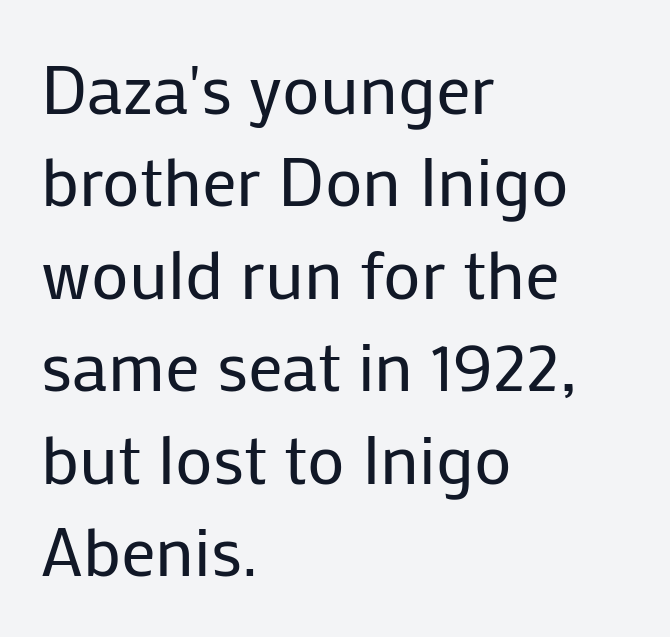
The image shows 69 px regular-weight sans-serif type, upright; set left-aligned, normal line spacing (1.34x), normal letter spacing, not underlined; low stroke contrast and a medium x-height.
